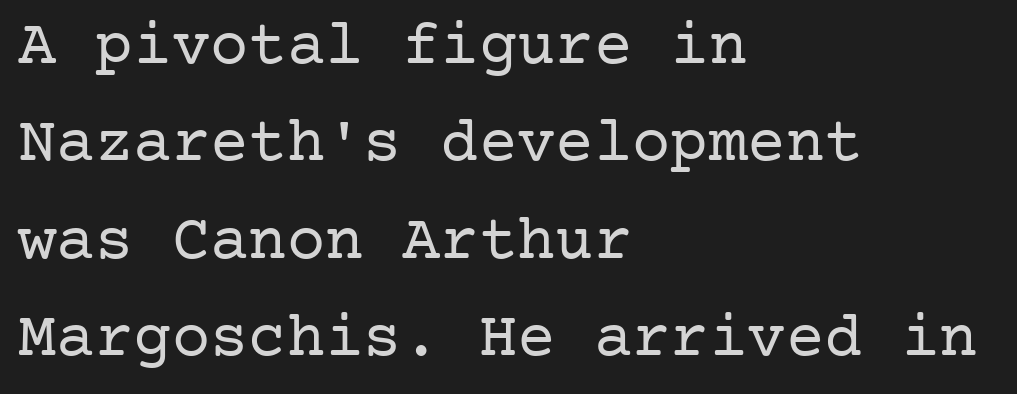
{"serif": "yes", "italic": "no", "bold": "no", "weight": "regular", "width": "normal", "stroke_contrast": "low", "x_height": "medium", "underline": "no", "align": "left", "line_spacing": "normal", "line_spacing_ratio": 1.52, "letter_spacing": "normal", "letter_spacing_em": 0.0, "glyph_px": 64}
